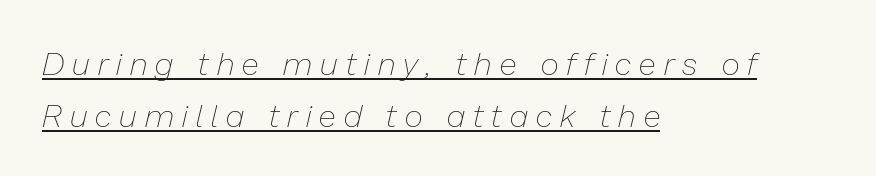
The image shows 32 px thin type, italic (leaning right); set left-aligned, normal line spacing (1.61x), unusually wide letter spacing (+0.26 em), underlined; low stroke contrast and a medium x-height.
